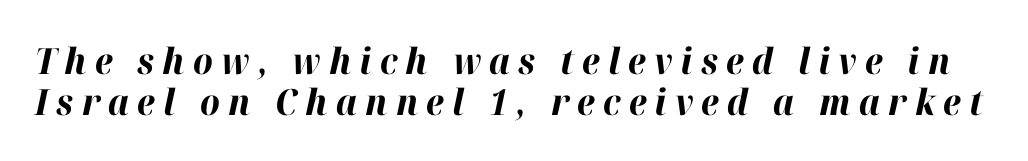
Q: Is the text bold? A: Yes.
Q: Is the text italic (slanted)? A: Yes, it leans right by about 12 degrees.
Q: Is the text underlined? A: No.
Q: Is the spacing between letters normal or unusually wide? A: Unusually wide.
Q: Is the spacing between lines tight, normal or loose? A: Tight.
Q: Width (condensed, normal, or wide)? A: Normal.
Q: Stroke contrast? A: High.
Q: x-height? A: Medium.
Q: Monospaced? A: No.
